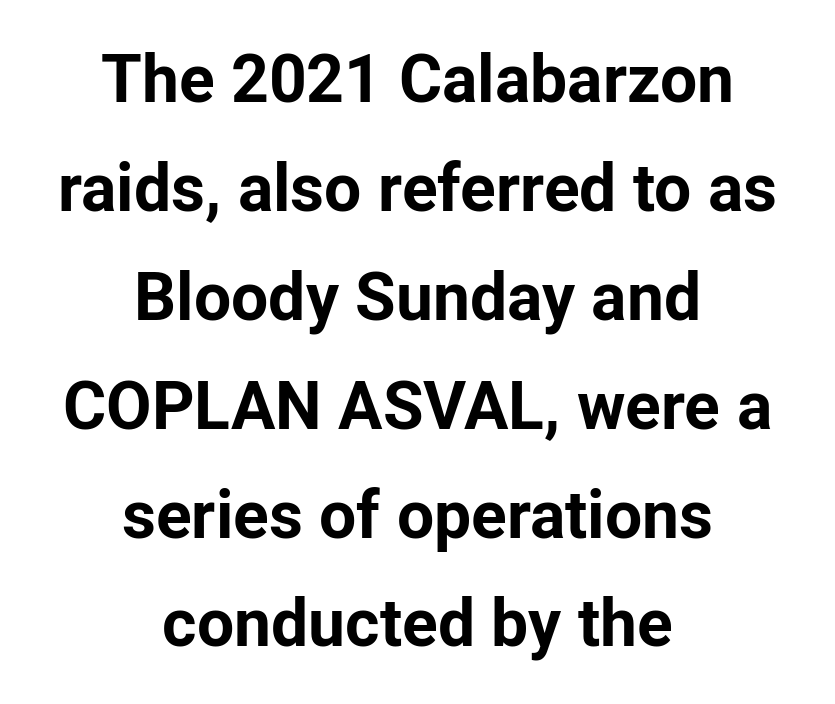
{"serif": "no", "italic": "no", "bold": "yes", "weight": "bold", "width": "normal", "stroke_contrast": "low", "x_height": "medium", "monospaced": "no", "underline": "no", "align": "center", "line_spacing": "normal", "line_spacing_ratio": 1.65, "letter_spacing": "normal", "letter_spacing_em": 0.0, "glyph_px": 66}
